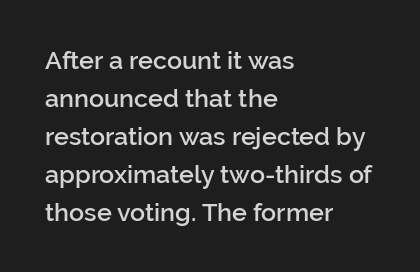
The image shows 25 px text type, upright; set left-aligned, normal line spacing (1.52x), normal letter spacing, not underlined.
